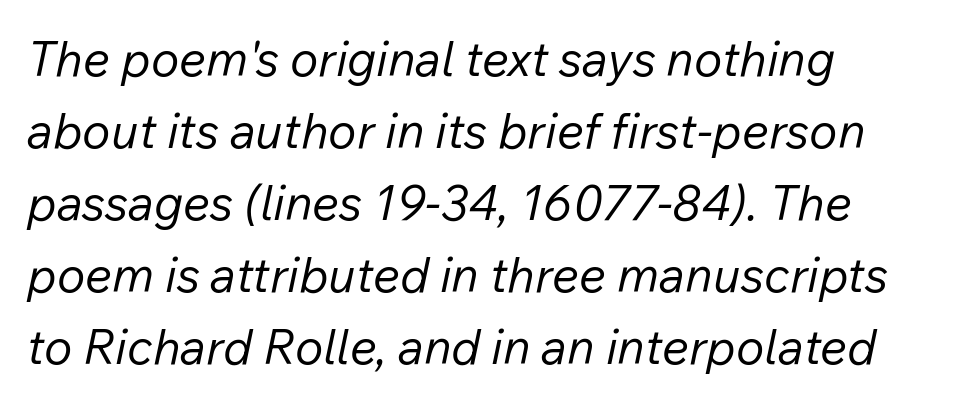
Q: Is the text bold? A: No.
Q: Is the text italic (slanted)? A: Yes, it leans right by about 12 degrees.
Q: Is the text underlined? A: No.
Q: How is the paragraph aligned? A: Left-aligned.
Q: Is the spacing between letters normal or unusually wide? A: Normal.
Q: Is the spacing between lines tight, normal or loose? A: Normal.
Q: Width (condensed, normal, or wide)? A: Normal.
Q: Stroke contrast? A: Low.
Q: x-height? A: Medium.
Q: Monospaced? A: No.
